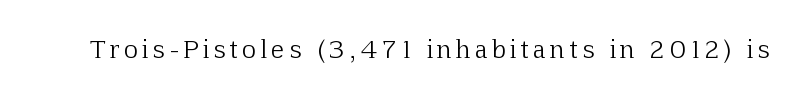
Q: Is the text bold? A: No.
Q: Is the text italic (slanted)? A: No, it is upright.
Q: Is the text underlined? A: No.
